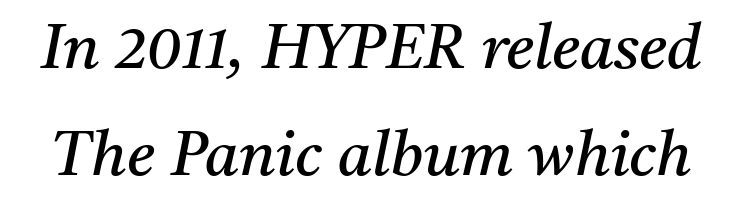
{"serif": "yes", "italic": "yes", "lean": "right", "slant_degrees": 11, "bold": "no", "weight": "regular", "width": "normal", "stroke_contrast": "medium", "x_height": "medium", "monospaced": "no", "underline": "no", "line_spacing_ratio": 1.73, "letter_spacing": "normal", "letter_spacing_em": 0.0, "glyph_px": 62}
